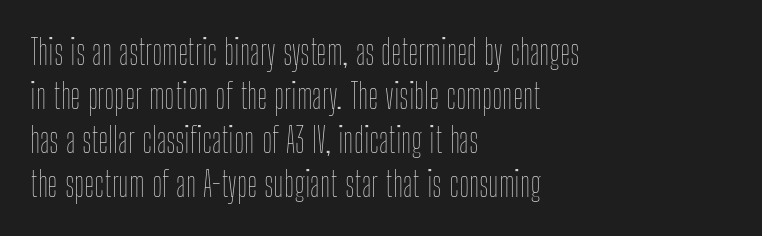
Q: Is the text bold? A: No.
Q: Is the text italic (slanted)? A: No, it is upright.
Q: Is the text underlined? A: No.
Q: How is the paragraph aligned? A: Left-aligned.
Q: Is the spacing between letters normal or unusually wide? A: Normal.
Q: Is the spacing between lines tight, normal or loose? A: Normal.
Q: Width (condensed, normal, or wide)? A: Condensed.
Q: Stroke contrast? A: Low.
Q: x-height? A: Medium.
Q: Monospaced? A: No.
